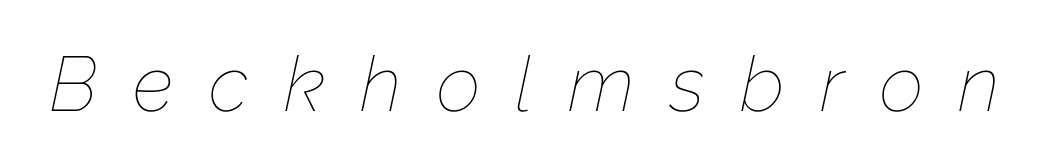
Q: Is the text bold? A: No.
Q: Is the text italic (slanted)? A: Yes, it leans right by about 12 degrees.
Q: Is the text underlined? A: No.
Q: Is the spacing between letters normal or unusually wide? A: Unusually wide.
Q: Width (condensed, normal, or wide)? A: Normal.
Q: Stroke contrast? A: Low.
Q: x-height? A: Medium.
Q: Monospaced? A: No.
